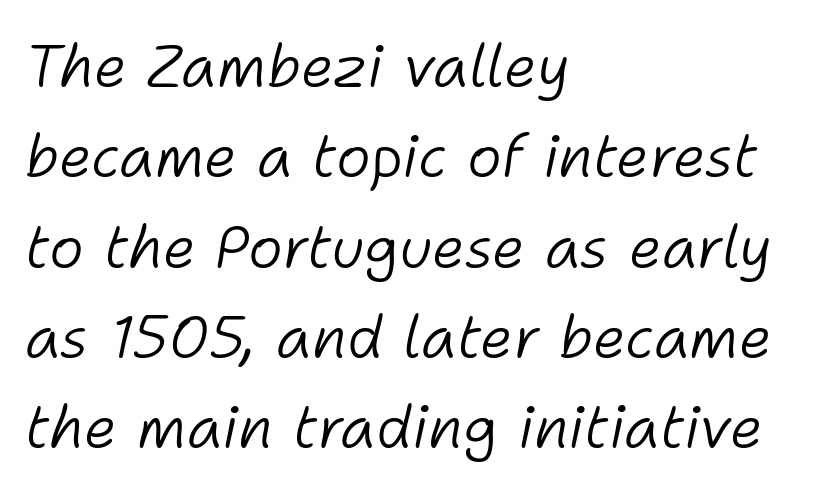
The image shows 59 px light type, italic (leaning right); set left-aligned, normal line spacing (1.53x), normal letter spacing, not underlined; low stroke contrast and a medium x-height.
